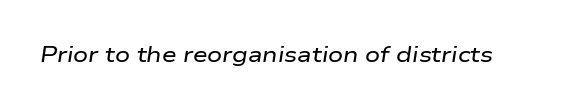
Looking at the ascenders, they clearly lean. Underlining? Definitely not there. The passage shown has conventional tracking throughout.
